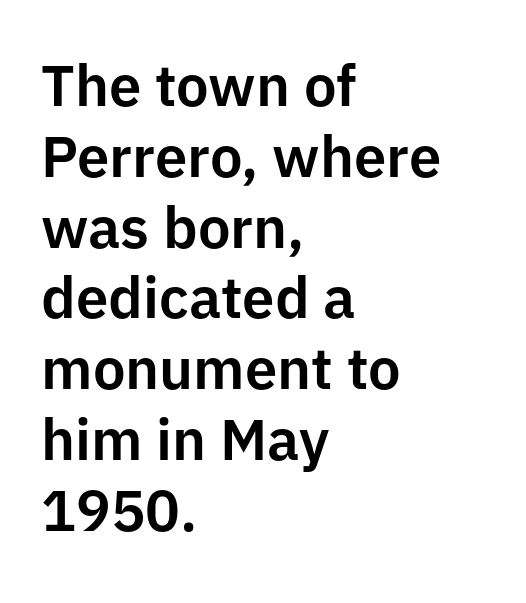
{"serif": "no", "italic": "no", "width": "normal", "stroke_contrast": "low", "x_height": "medium", "monospaced": "no", "underline": "no", "align": "left", "line_spacing_ratio": 1.22, "letter_spacing": "normal", "letter_spacing_em": 0.0, "glyph_px": 58}
